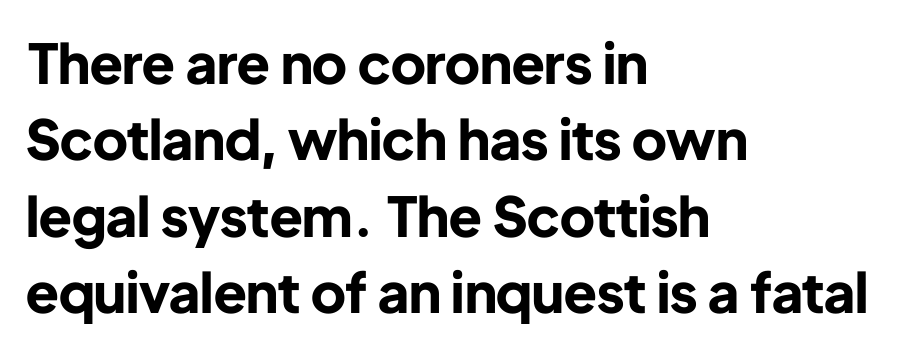
A typesetter would call this proportional, since set widths differ per character. Inter-character spacing is left at the font's built-in metrics. Only glyphs here, with clear space below each row. The passage is arranged the way most books set body copy — flush left. Ordinary non-slanted type is in use. Serif or sans? Sans — the stroke terminals are bare.
